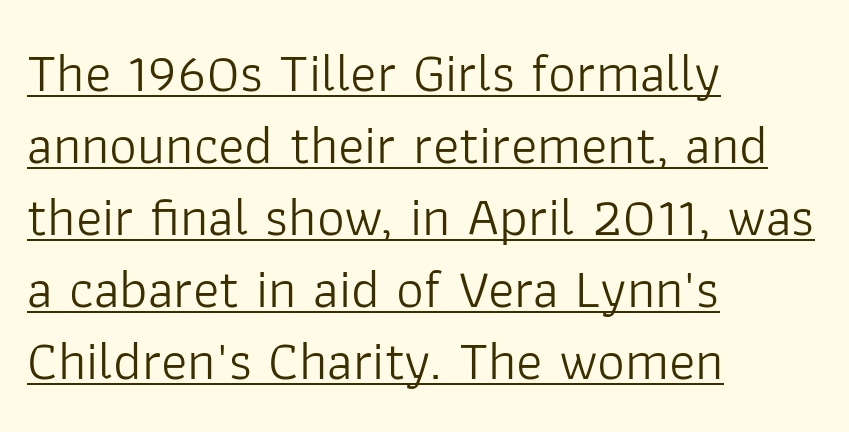
A classic flush-left, rag-right setting is used for this passage. Every character sits straight up, as roman type does. This block has exactly the height ordinary leading produces. Look at the tracking — it's just the regular setting, nothing added. The letters advance in unequal steps, a hallmark of proportional type.
